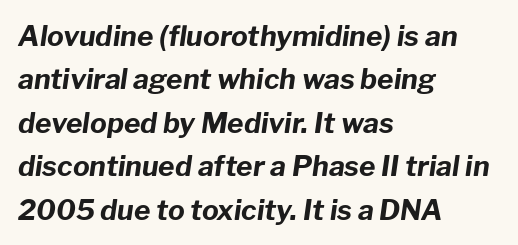
{"italic": "yes", "lean": "right", "slant_degrees": 8, "bold": "yes", "weight": "bold", "width": "normal", "stroke_contrast": "low", "x_height": "medium", "monospaced": "no", "underline": "no", "align": "left", "line_spacing": "normal", "line_spacing_ratio": 1.55, "letter_spacing": "normal", "letter_spacing_em": 0.0, "glyph_px": 28}
